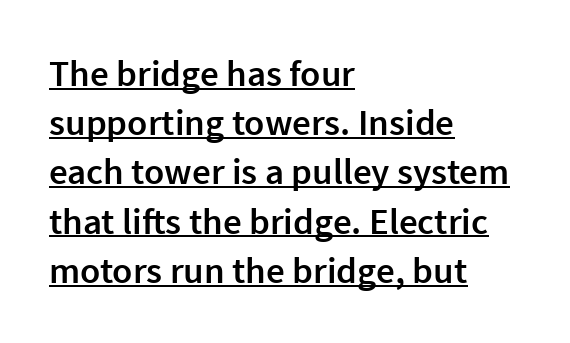
The image shows 37 px semibold sans-serif type, upright; set left-aligned, normal line spacing (1.33x), normal letter spacing, underlined; a medium x-height.
